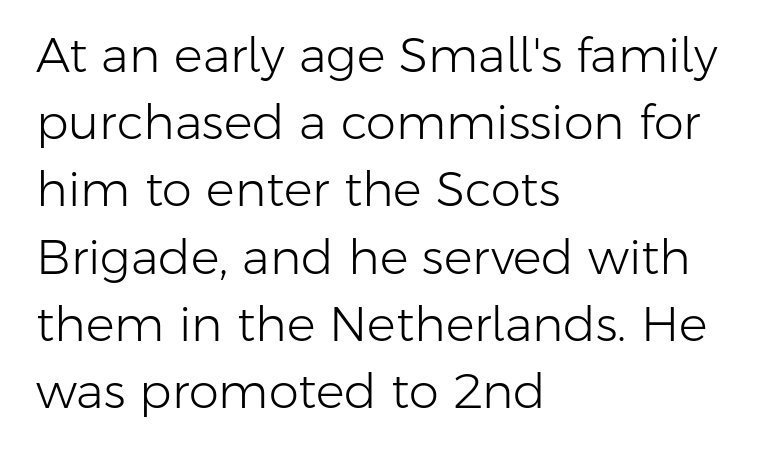
The image shows 48 px light sans-serif type, upright; set left-aligned, normal line spacing (1.4x), normal letter spacing, not underlined; low stroke contrast and a medium x-height.
